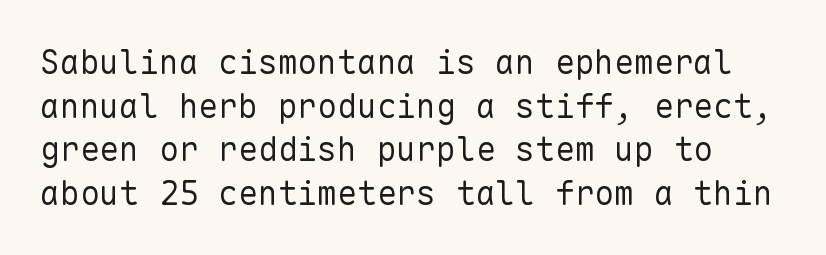
The image shows 33 px regular-weight sans-serif type, upright, monospaced; set normal line spacing (1.32x), normal letter spacing, not underlined; low stroke contrast and a medium x-height.
